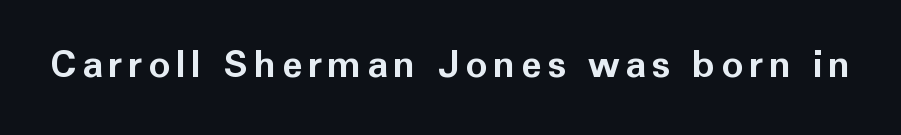
{"serif": "no", "italic": "no", "bold": "yes", "weight": "bold", "width": "normal", "stroke_contrast": "low", "x_height": "medium", "monospaced": "no", "underline": "no", "glyph_px": 37}
